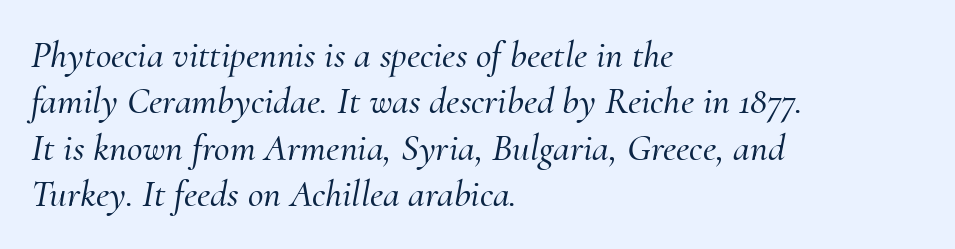
This sample uses a serif face. Each row of text sits above clean, open space. Looking at the ascenders, they clearly lean. The rendering keeps characters at their native spacing.
